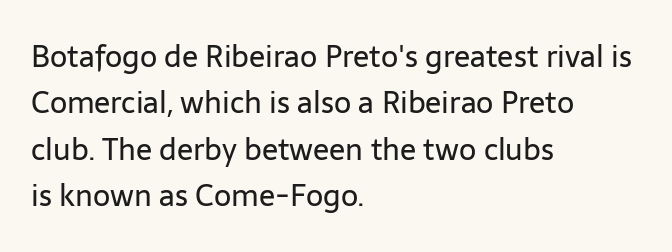
Q: Is the text bold? A: No.
Q: Is the text italic (slanted)? A: No, it is upright.
Q: Is the typeface a serif or a sans-serif typeface? A: Sans-serif.
Q: Is the text underlined? A: No.
Q: How is the paragraph aligned? A: Left-aligned.
Q: Is the spacing between letters normal or unusually wide? A: Normal.
Q: Is the spacing between lines tight, normal or loose? A: Normal.
Q: Width (condensed, normal, or wide)? A: Normal.
Q: Stroke contrast? A: Low.
Q: x-height? A: Medium.
Q: Monospaced? A: No.
